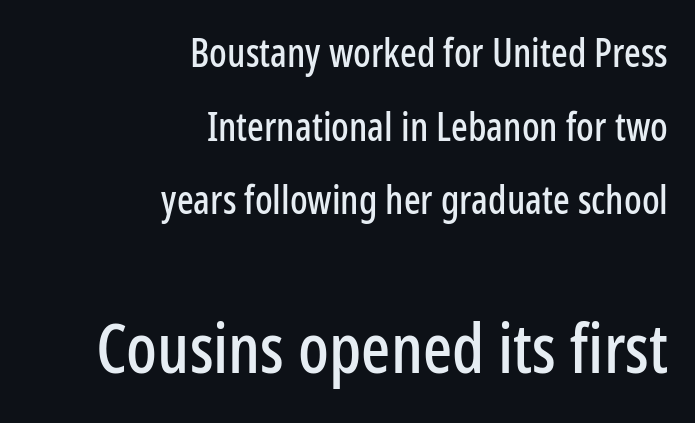
These lines are composed in type without serifs. The passage shown is typed in a proportional face where columns would drift. The rendering keeps characters at their native spacing. Size contrast runs from small at the top to large at the bottom.
